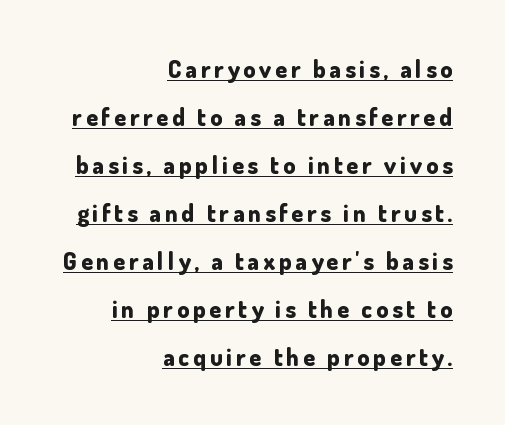
The letters are bold, with thick, heavy strokes. The typography opts for an upright posture over an oblique one. Short and long lines alike share a common ending point at right. The passage shown is underscored from start to finish.
